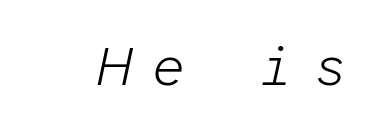
Q: Is the text bold? A: No.
Q: Is the text italic (slanted)? A: Yes, it leans right by about 12 degrees.
Q: Is the text underlined? A: No.
Q: Is the spacing between letters normal or unusually wide? A: Unusually wide.
Q: Width (condensed, normal, or wide)? A: Normal.
Q: Stroke contrast? A: Low.
Q: x-height? A: Medium.
Q: Monospaced? A: Yes.
